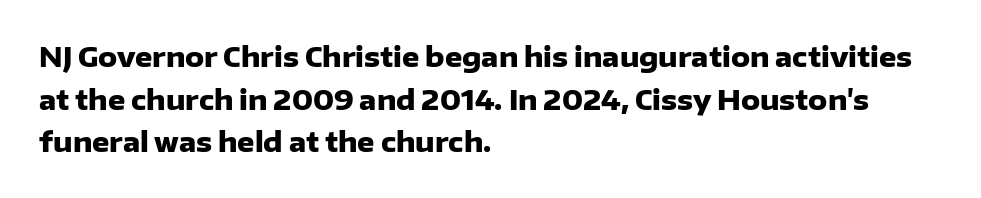
The image shows 27 px bold type, upright; set left-aligned, normal line spacing (1.58x), normal letter spacing, not underlined.
